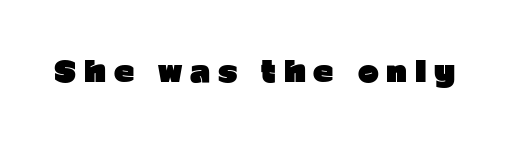
Just letters on the line, the space beneath them empty. In terms of weight, the rendering is a true, heavy bold. Spacing verdict: proportional, widths tailored to each character. These lines are composed in type without serifs. The type is letterspaced generously, with wide tracking. If you drew a line through each stem, it would be perfectly vertical.
